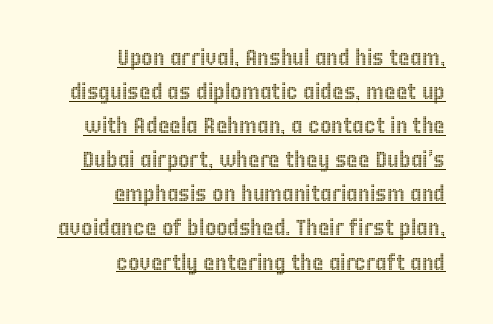
{"italic": "no", "underline": "yes", "align": "right", "line_spacing": "normal", "line_spacing_ratio": 1.55, "letter_spacing": "normal", "letter_spacing_em": 0.0, "glyph_px": 22}
